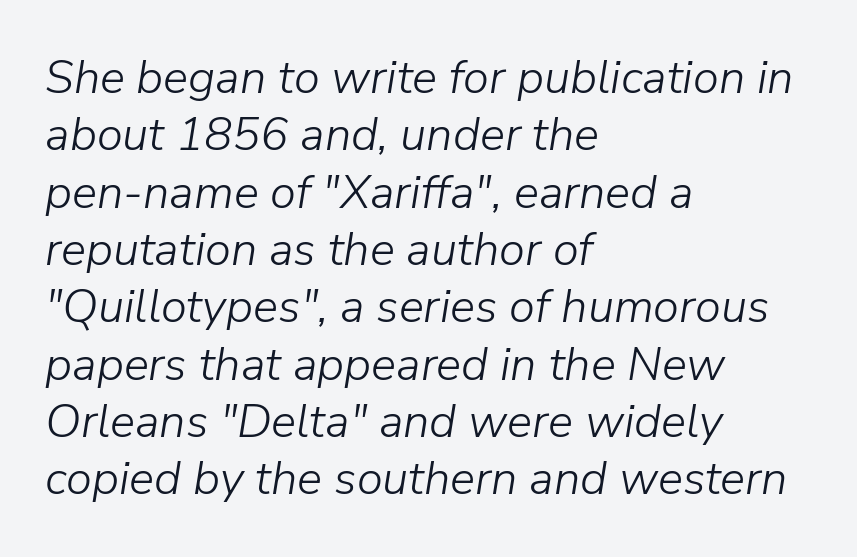
If you drew a line through each stem, it would be angled. Here the designer chose a conventional face with non-uniform glyph widths. Stroke thickness stays within the range of a standard reading face or lighter. Is the letter spacing exaggerated? No — it looks like the ordinary default. Quick note: underline off. The lines are quadded left.
